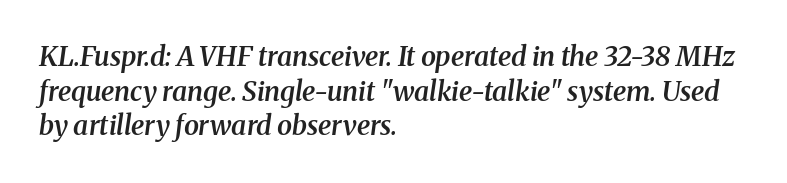
The image shows 27 px text type, italic (leaning right); set left-aligned, normal line spacing (1.28x), normal letter spacing, not underlined.
